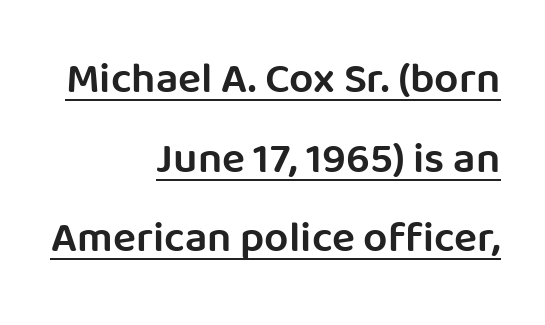
The image shows 43 px semibold sans-serif type, upright; set right-aligned, line spacing 1.85x, normal letter spacing, underlined; low stroke contrast and a large x-height.
